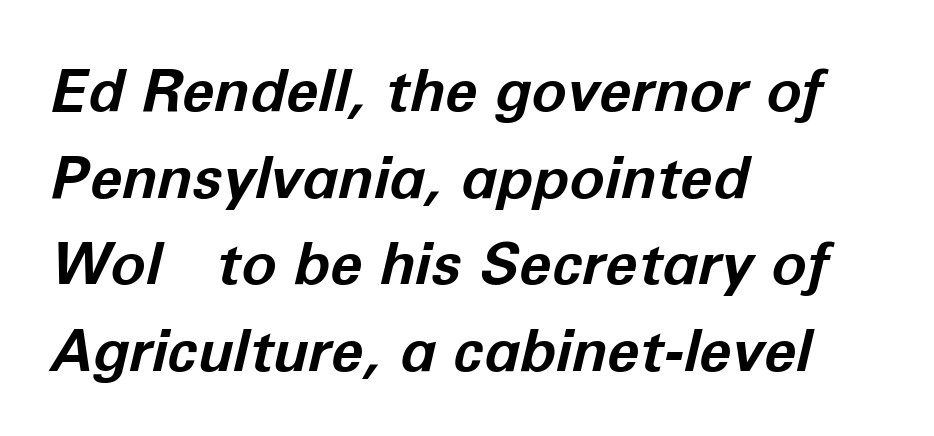
{"italic": "yes", "lean": "right", "slant_degrees": 12, "bold": "yes", "weight": "bold", "width": "normal", "stroke_contrast": "low", "x_height": "medium", "monospaced": "no", "underline": "no", "align": "left", "line_spacing": "normal", "line_spacing_ratio": 1.47, "letter_spacing": "normal", "letter_spacing_em": 0.0, "glyph_px": 59}
